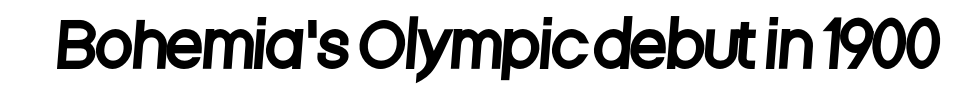
These lines are rendered in a variable-pitch font. Honestly, there is no underline to notice here at all. Words appear dense and cohesive because spacing is normal. Unlike a traditional serif, this face leaves its strokes unadorned.
